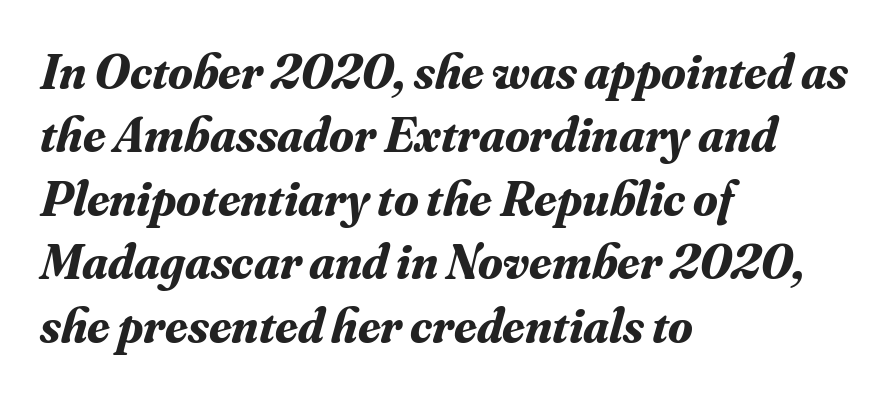
What kind of face is this? One with serifs. The lettering tilts uniformly, giving the passage an italic look. Summary of weight: heavy, a full bold. The paragraph has a hard left edge and a soft right edge. The block of text has a typical density, with ordinary space between rows. The rendering uses natural spacing where letterforms have individual widths.
